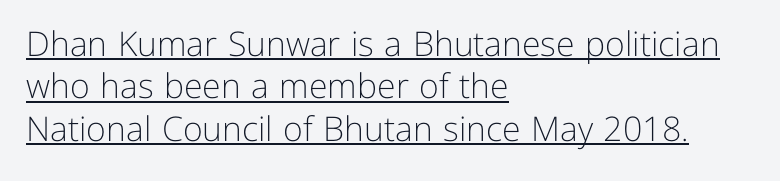
Q: Is the text bold? A: No.
Q: Is the text italic (slanted)? A: No, it is upright.
Q: Is the typeface a serif or a sans-serif typeface? A: Sans-serif.
Q: Is the text underlined? A: Yes.
Q: How is the paragraph aligned? A: Left-aligned.
Q: Is the spacing between letters normal or unusually wide? A: Normal.
Q: Is the spacing between lines tight, normal or loose? A: Normal.
Q: Width (condensed, normal, or wide)? A: Normal.
Q: Stroke contrast? A: Low.
Q: x-height? A: Medium.
Q: Monospaced? A: No.
